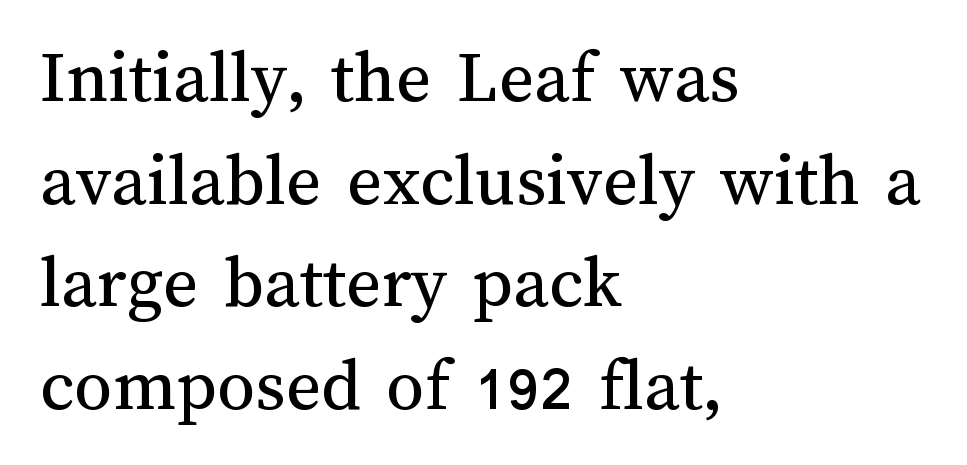
Q: Is the text bold? A: No.
Q: Is the text italic (slanted)? A: No, it is upright.
Q: Is the text underlined? A: No.
Q: How is the paragraph aligned? A: Left-aligned.
Q: Is the spacing between letters normal or unusually wide? A: Normal.
Q: Is the spacing between lines tight, normal or loose? A: Normal.
Q: Width (condensed, normal, or wide)? A: Normal.
Q: Stroke contrast? A: Medium.
Q: x-height? A: Medium.
Q: Monospaced? A: No.
